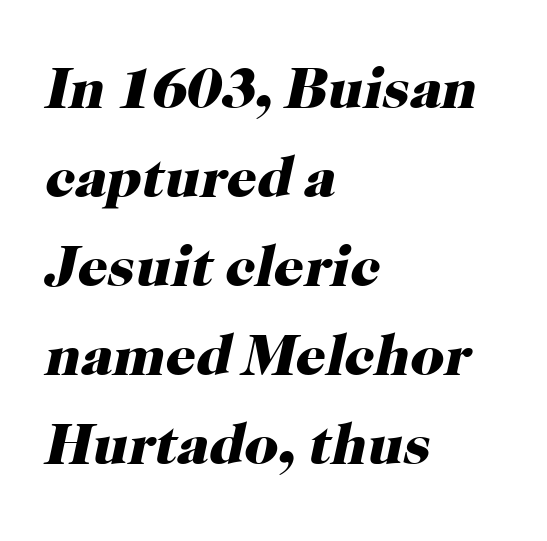
Q: Is the text bold? A: Yes.
Q: Is the text italic (slanted)? A: Yes, it leans right by about 12 degrees.
Q: Is the typeface a serif or a sans-serif typeface? A: Serif.
Q: Is the text underlined? A: No.
Q: How is the paragraph aligned? A: Left-aligned.
Q: Is the spacing between letters normal or unusually wide? A: Normal.
Q: Is the spacing between lines tight, normal or loose? A: Normal.
Q: Width (condensed, normal, or wide)? A: Normal.
Q: Stroke contrast? A: High.
Q: x-height? A: Medium.
Q: Monospaced? A: No.
